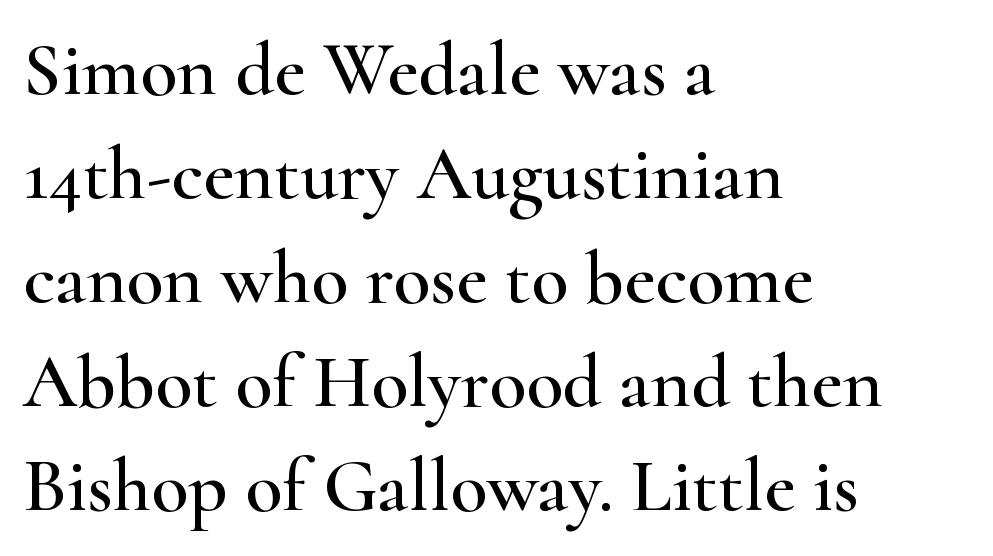
Q: Is the text italic (slanted)? A: No, it is upright.
Q: Is the typeface a serif or a sans-serif typeface? A: Serif.
Q: Is the text underlined? A: No.
Q: How is the paragraph aligned? A: Left-aligned.
Q: Is the spacing between letters normal or unusually wide? A: Normal.
Q: Is the spacing between lines tight, normal or loose? A: Normal.
Q: Width (condensed, normal, or wide)? A: Wide.
Q: Stroke contrast? A: High.
Q: x-height? A: Small.
Q: Monospaced? A: No.
